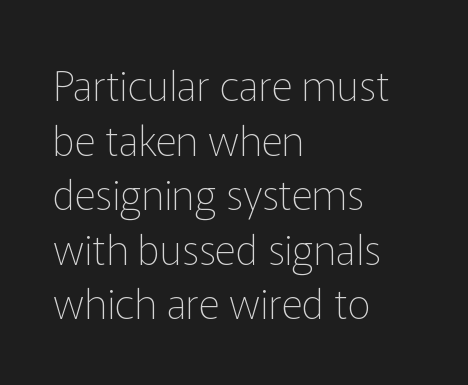
{"serif": "no", "italic": "no", "bold": "no", "weight": "thin", "width": "normal", "stroke_contrast": "low", "x_height": "medium", "monospaced": "no", "underline": "no", "align": "left", "line_spacing": "normal", "line_spacing_ratio": 1.33, "letter_spacing": "normal", "letter_spacing_em": 0.0, "glyph_px": 41}
